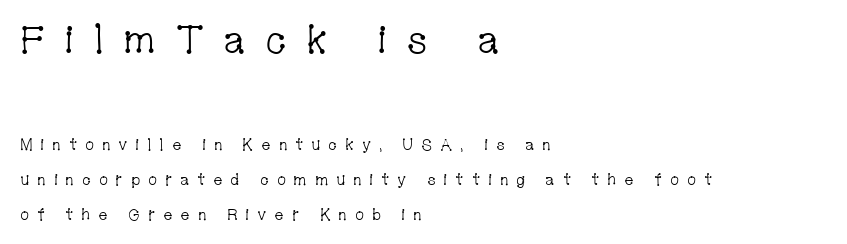
The setting favours the left margin, as ordinary paragraphs usually do. Letter spacing: wide. How would I describe the line gaps? Wide and relaxed. Yep, those are serifs on the letters. A bare baseline throughout the passage.
